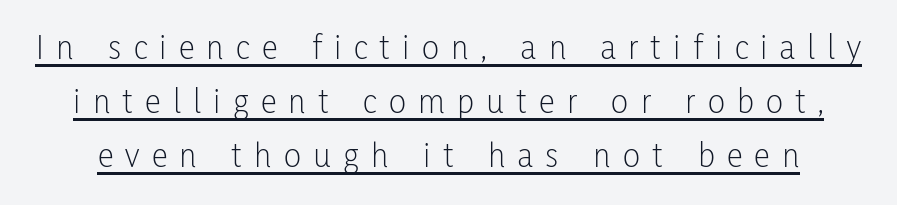
Q: Is the text bold? A: No.
Q: Is the text italic (slanted)? A: No, it is upright.
Q: Is the typeface a serif or a sans-serif typeface? A: Sans-serif.
Q: Is the text underlined? A: Yes.
Q: Is the spacing between letters normal or unusually wide? A: Unusually wide.
Q: Is the spacing between lines tight, normal or loose? A: Normal.
Q: Width (condensed, normal, or wide)? A: Condensed.
Q: Stroke contrast? A: Low.
Q: x-height? A: Medium.
Q: Monospaced? A: No.
